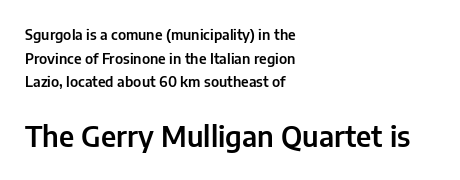
How would I describe the line gaps? Plain and ordinary. The passage is arranged the way most books set body copy — flush left. Default kerning and tracking; the words read as compact shapes. Each letter keeps its own natural width here, so spacing adapts to shape.
